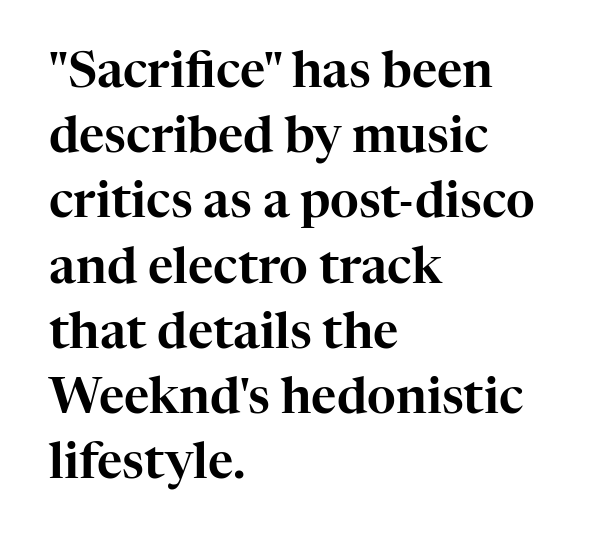
The image shows 49 px serif type, upright; set left-aligned, normal line spacing (1.33x), normal letter spacing, not underlined; high stroke contrast and a medium x-height.
